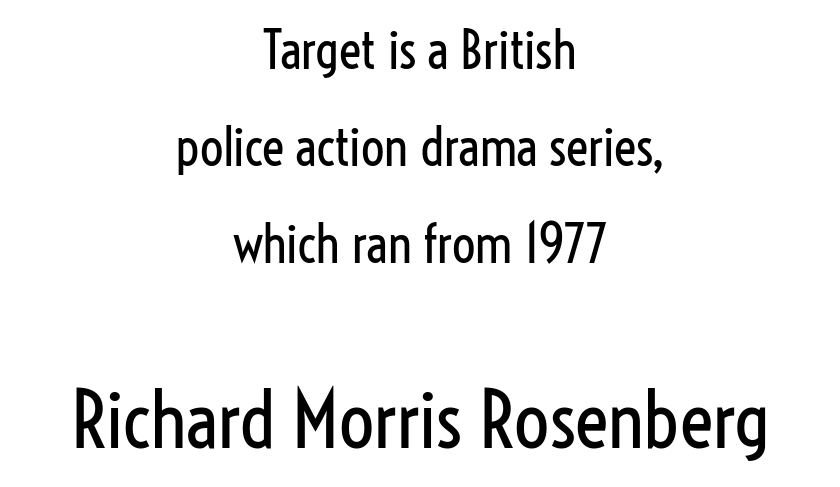
The image shows 78 px regular-weight, condensed sans-serif type, upright; set centered, line spacing 1.87x, normal letter spacing, not underlined; the second (bottom) block is 1.5x larger; low stroke contrast and a medium x-height.
